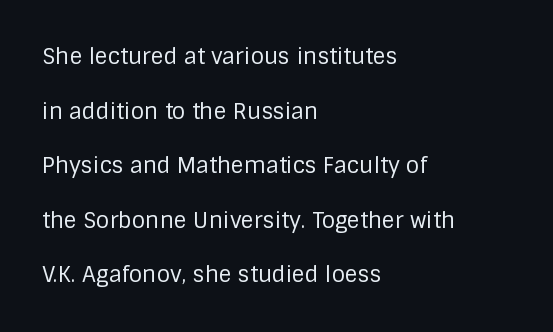
Q: Is the text bold? A: No.
Q: Is the text italic (slanted)? A: No, it is upright.
Q: Is the text underlined? A: No.
Q: How is the paragraph aligned? A: Left-aligned.
Q: Is the spacing between letters normal or unusually wide? A: Normal.
Q: Is the spacing between lines tight, normal or loose? A: Loose.
